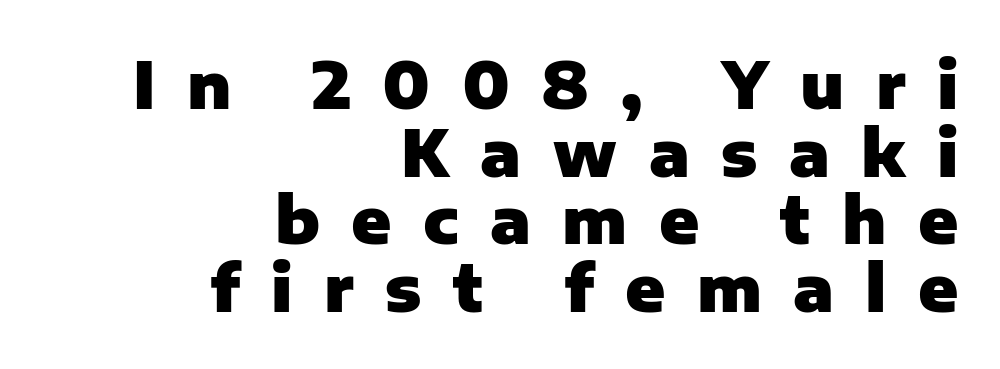
The image shows 65 px heavy sans-serif type, upright; set right-aligned, tight line spacing (1.04x), unusually wide letter spacing (+0.48 em), not underlined; low stroke contrast and a medium x-height.
